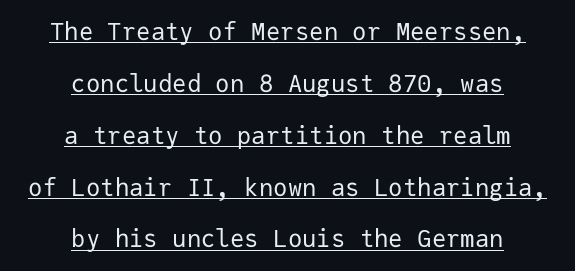
{"italic": "no", "bold": "no", "underline": "yes", "align": "center", "line_spacing": "loose", "line_spacing_ratio": 2.16, "letter_spacing": "normal", "letter_spacing_em": 0.0, "glyph_px": 24}
